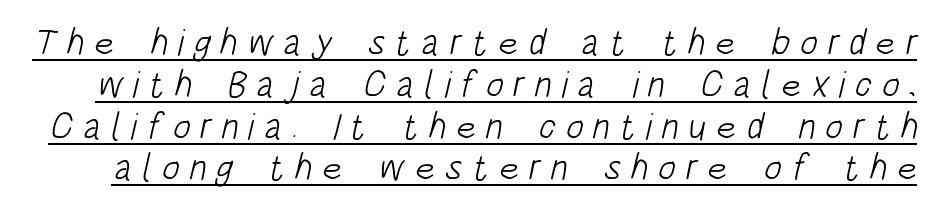
The image shows 37 px light, condensed sans-serif type; set tight line spacing (1.13x), unusually wide letter spacing (+0.26 em), underlined; low stroke contrast and a large x-height.
